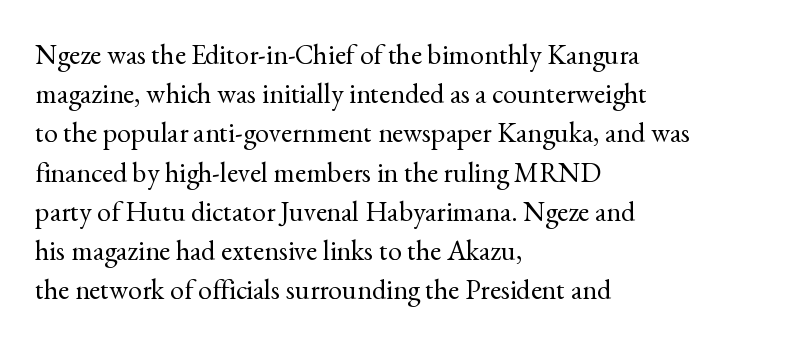
The rendering uses natural spacing where letterforms have individual widths. The typography opts for an upright posture over an oblique one. Tracking value appears to be zero — textbook default spacing. The passage shown is typeset with a serif family.
